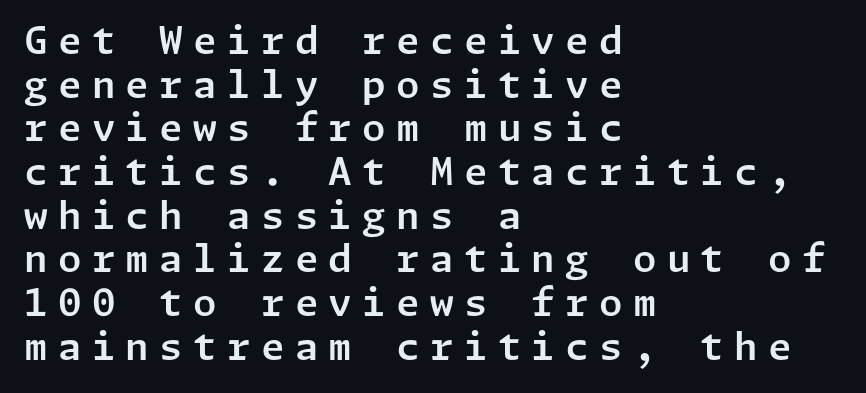
{"serif": "no", "italic": "no", "width": "normal", "stroke_contrast": "low", "x_height": "medium", "underline": "no", "align": "left", "line_spacing": "tight", "line_spacing_ratio": 1.15, "letter_spacing": "wide", "letter_spacing_em": 0.27, "glyph_px": 38}
